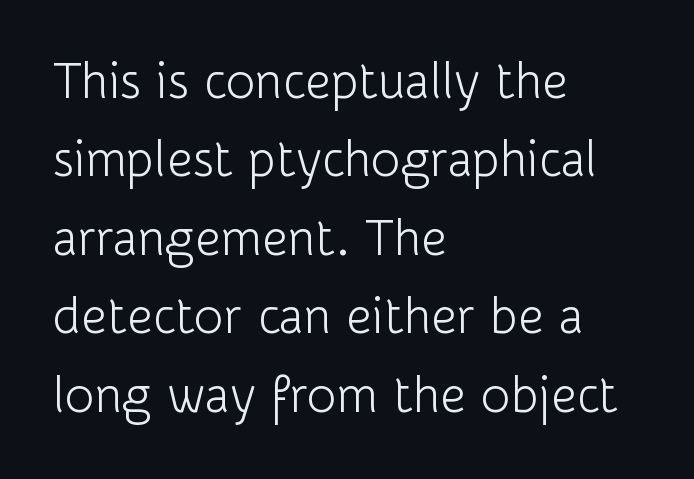
Does extra space separate the letters? No, they use regular spacing. The strokes are not fattened; the text isn't bold. Upright lettering throughout. You could not count columns in this text — the font is proportionally spaced.
